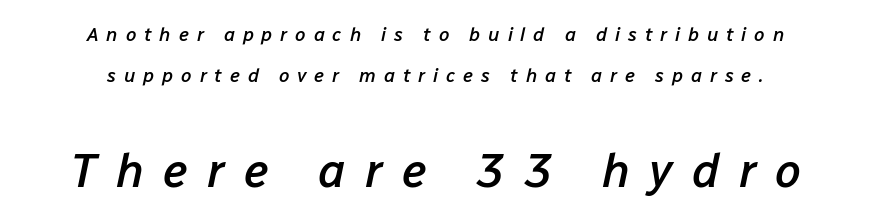
Q: Is the text bold? A: Semi-bold.
Q: Is the text italic (slanted)? A: Yes, it leans right by about 12 degrees.
Q: Is the text underlined? A: No.
Q: How is the paragraph aligned? A: Centered.
Q: Is the spacing between letters normal or unusually wide? A: Unusually wide.
Q: Is the spacing between lines tight, normal or loose? A: Loose.
Q: Which block of text is set in a larger size, the first (top) or the second (bottom)? A: The second (bottom) one.
Q: Width (condensed, normal, or wide)? A: Normal.
Q: Stroke contrast? A: Low.
Q: x-height? A: Medium.
Q: Monospaced? A: No.
